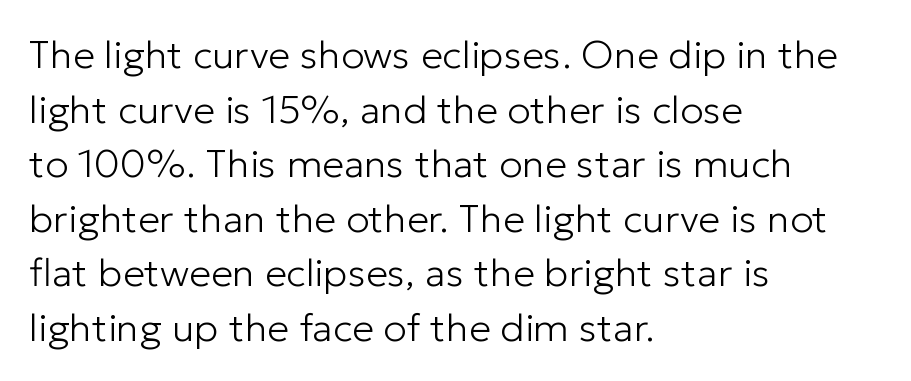
The image shows 39 px light sans-serif type, upright; set left-aligned, normal line spacing (1.4x), normal letter spacing, not underlined; low stroke contrast and a medium x-height.
